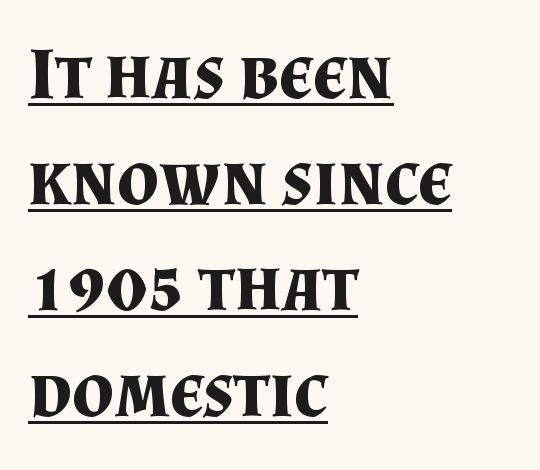
The image shows 73 px bold serif type, upright; set left-aligned, normal line spacing (1.45x), normal letter spacing, underlined; medium stroke contrast and a small x-height.
